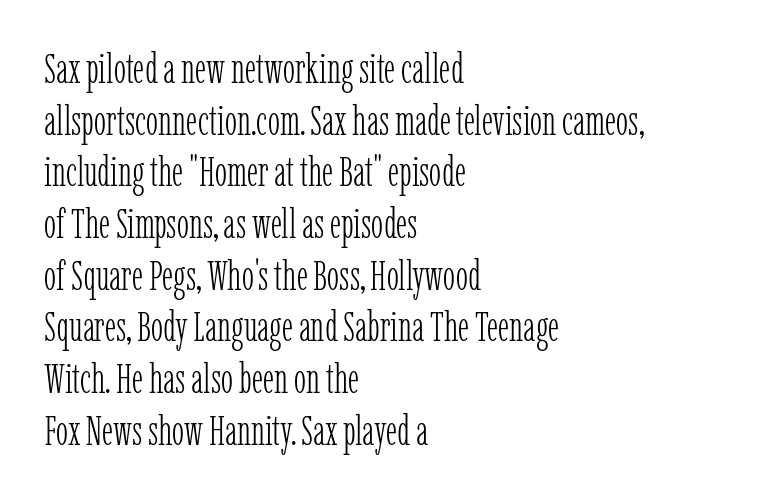
The image shows 41 px light, condensed serif type, upright; set left-aligned, normal line spacing (1.26x), normal letter spacing, not underlined; low stroke contrast and a medium x-height.
